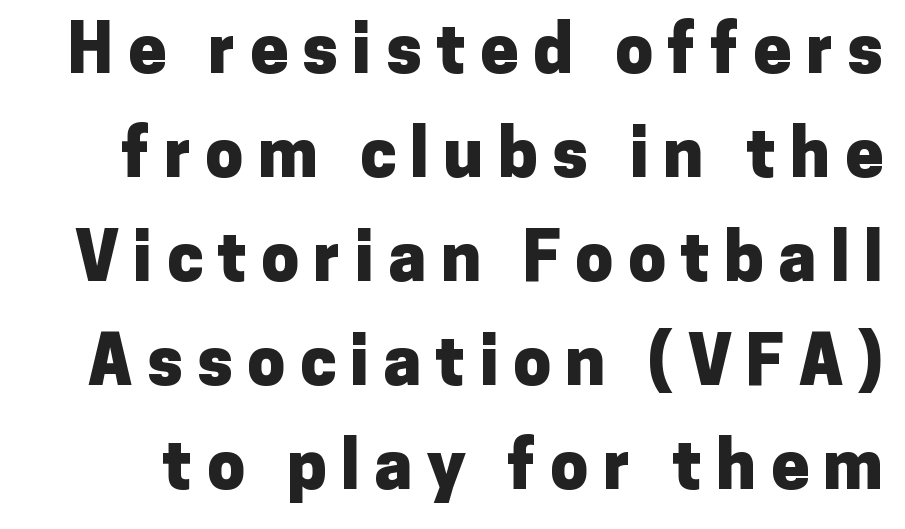
{"serif": "no", "italic": "no", "bold": "yes", "weight": "heavy", "width": "normal", "stroke_contrast": "low", "x_height": "medium", "monospaced": "no", "underline": "no", "line_spacing": "normal", "line_spacing_ratio": 1.53, "letter_spacing": "wide", "letter_spacing_em": 0.21, "glyph_px": 68}
